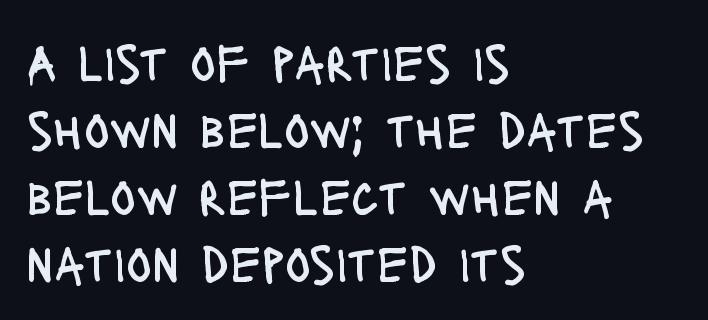
The image shows 54 px regular-weight, condensed sans-serif type, upright; set left-aligned, line spacing 1.24x, normal letter spacing, not underlined; low stroke contrast and a large x-height.
